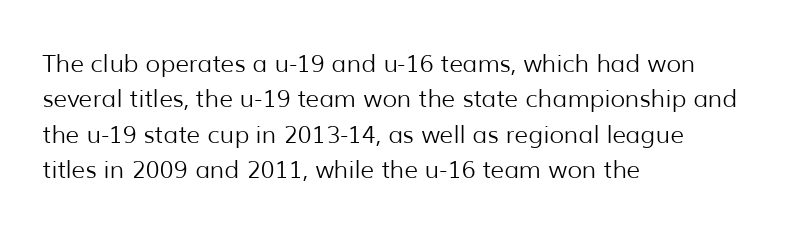
{"italic": "no", "bold": "no", "underline": "no", "align": "left", "line_spacing": "normal", "line_spacing_ratio": 1.47, "letter_spacing": "normal", "letter_spacing_em": 0.0, "glyph_px": 24}
